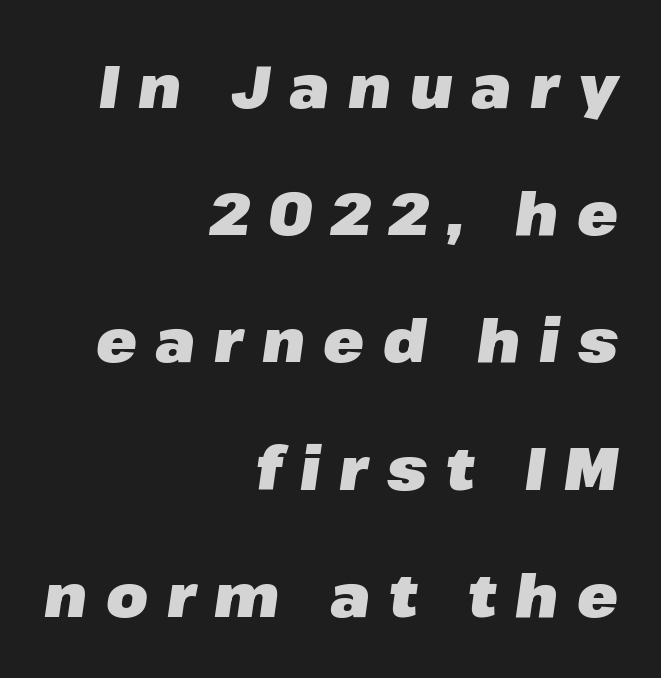
Is there much room between lines? Yes — plenty of vertical air separates them. Loose tracking; the words dissolve into strings of separated letters. Observe the lean: these are italic letterforms. Beneath every word, the page is bare. The passage shown is emphatically bold. Looks like regular typesetting: each glyph gets only the width it needs.
